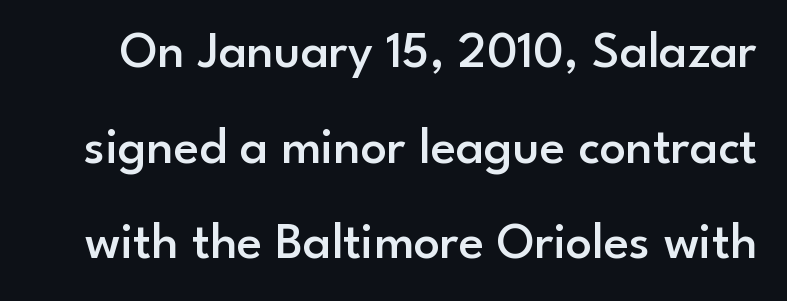
Q: Is the text bold? A: Semi-bold.
Q: Is the text italic (slanted)? A: No, it is upright.
Q: Is the typeface a serif or a sans-serif typeface? A: Sans-serif.
Q: Is the text underlined? A: No.
Q: Is the spacing between letters normal or unusually wide? A: Normal.
Q: Width (condensed, normal, or wide)? A: Normal.
Q: Stroke contrast? A: Low.
Q: x-height? A: Small.
Q: Monospaced? A: No.
